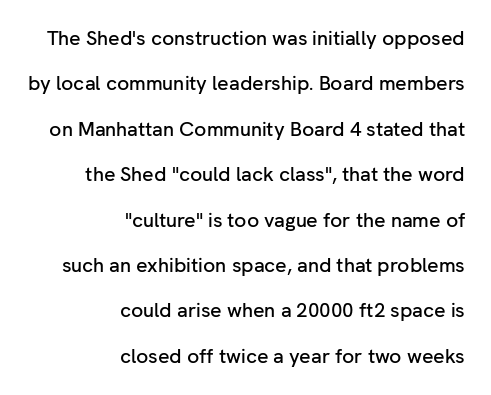
The tracking reads as untouched default to a designer's eye. Airy leading. These lines stack with their right ends in a neat column. A roman cut, with each character standing at attention.
